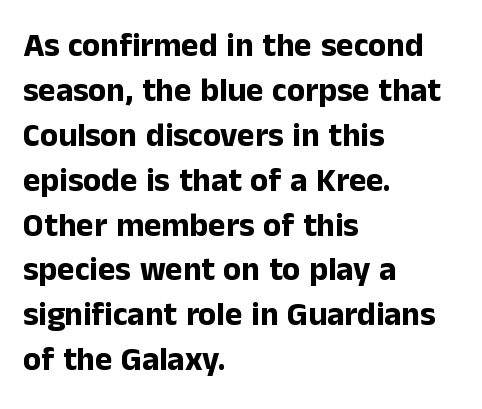
Q: Is the text bold? A: Yes.
Q: Is the text italic (slanted)? A: No, it is upright.
Q: Is the typeface a serif or a sans-serif typeface? A: Sans-serif.
Q: Is the text underlined? A: No.
Q: How is the paragraph aligned? A: Left-aligned.
Q: Is the spacing between letters normal or unusually wide? A: Normal.
Q: Is the spacing between lines tight, normal or loose? A: Normal.
Q: Width (condensed, normal, or wide)? A: Normal.
Q: Stroke contrast? A: Low.
Q: x-height? A: Medium.
Q: Monospaced? A: No.
